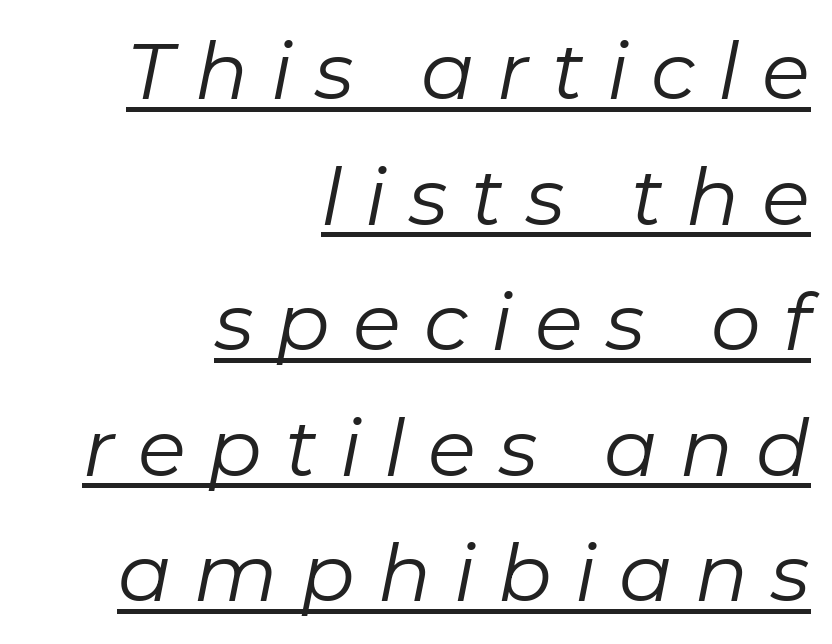
Q: Is the text bold? A: No.
Q: Is the text italic (slanted)? A: Yes, it leans right by about 11 degrees.
Q: Is the text underlined? A: Yes.
Q: How is the paragraph aligned? A: Right-aligned.
Q: Is the spacing between letters normal or unusually wide? A: Unusually wide.
Q: Is the spacing between lines tight, normal or loose? A: Normal.
Q: Width (condensed, normal, or wide)? A: Normal.
Q: Stroke contrast? A: Low.
Q: x-height? A: Medium.
Q: Monospaced? A: No.
